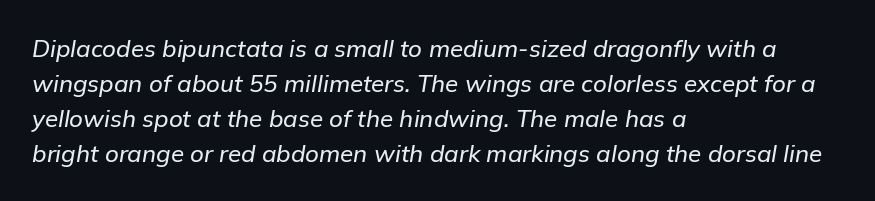
{"italic": "yes", "lean": "right", "slant_degrees": 9, "underline": "no", "align": "left", "line_spacing": "normal", "line_spacing_ratio": 1.46, "letter_spacing": "normal", "letter_spacing_em": 0.0, "glyph_px": 24}
